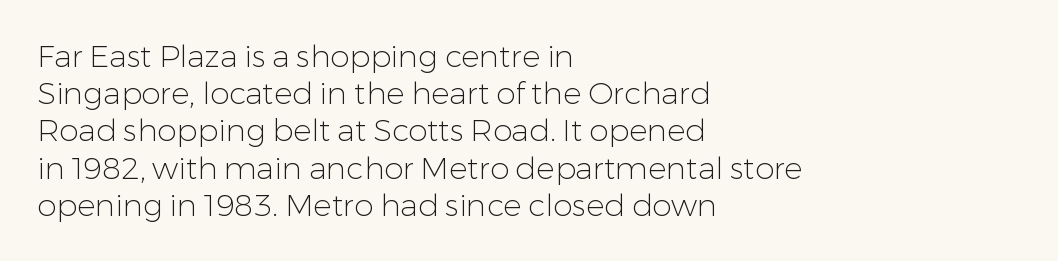
The image shows 31 px light sans-serif type, upright; set left-aligned, line spacing 1.2x, normal letter spacing, not underlined; low stroke contrast and a medium x-height.
